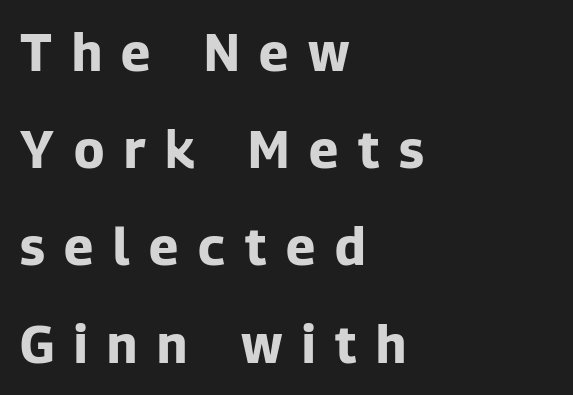
{"serif": "no", "italic": "no", "bold": "yes", "weight": "bold", "width": "normal", "stroke_contrast": "low", "x_height": "medium", "monospaced": "no", "underline": "no", "align": "left", "line_spacing_ratio": 1.87, "letter_spacing": "wide", "letter_spacing_em": 0.38, "glyph_px": 52}
